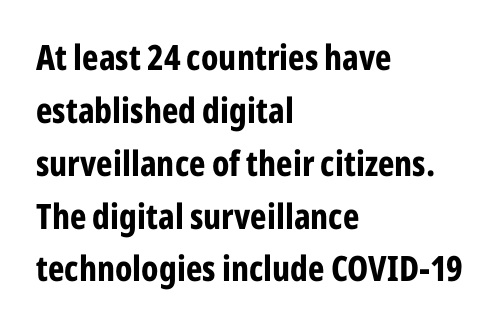
Q: Is the text bold? A: Yes.
Q: Is the text italic (slanted)? A: No, it is upright.
Q: Is the typeface a serif or a sans-serif typeface? A: Sans-serif.
Q: Is the text underlined? A: No.
Q: How is the paragraph aligned? A: Left-aligned.
Q: Is the spacing between letters normal or unusually wide? A: Normal.
Q: Is the spacing between lines tight, normal or loose? A: Normal.
Q: Width (condensed, normal, or wide)? A: Condensed.
Q: Stroke contrast? A: Low.
Q: x-height? A: Medium.
Q: Monospaced? A: No.
